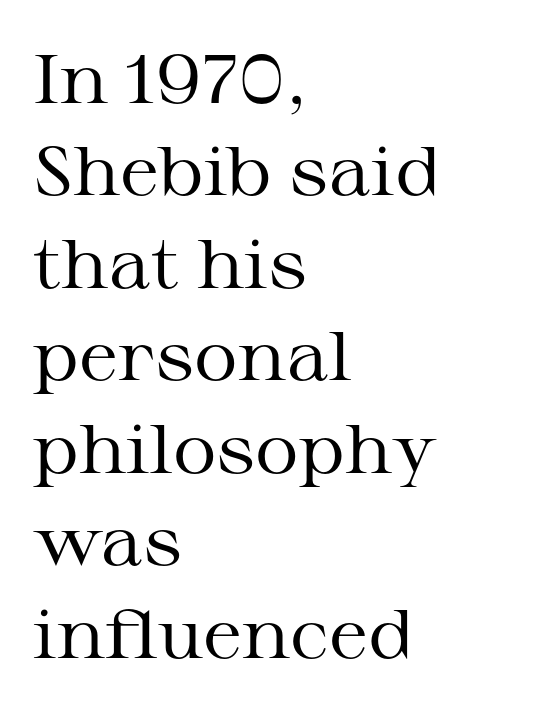
{"serif": "yes", "italic": "no", "bold": "no", "weight": "regular", "width": "wide", "stroke_contrast": "medium", "x_height": "medium", "monospaced": "no", "underline": "no", "align": "left", "line_spacing": "normal", "line_spacing_ratio": 1.36, "letter_spacing": "normal", "letter_spacing_em": 0.0, "glyph_px": 68}
